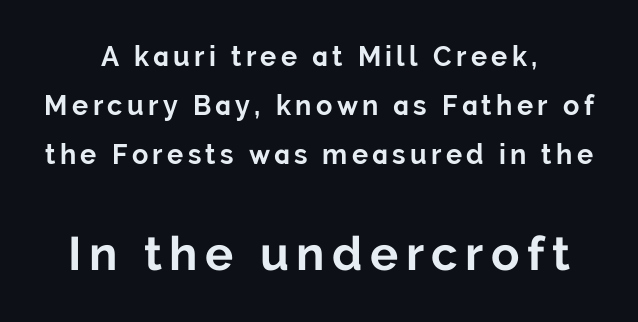
The image shows 47 px bold sans-serif type, upright; set centered, line spacing 1.82x, not underlined; the second (bottom) block is 1.74x larger; low stroke contrast and a medium x-height.
